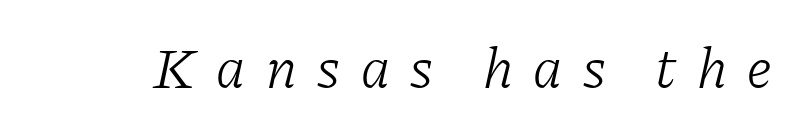
{"serif": "yes", "italic": "yes", "lean": "right", "slant_degrees": 11, "bold": "no", "weight": "light", "width": "normal", "stroke_contrast": "low", "x_height": "medium", "monospaced": "no", "underline": "no", "letter_spacing": "wide", "letter_spacing_em": 0.35, "glyph_px": 58}
